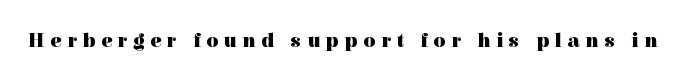
The face used here is rendered with a markedly widened letterfit. Any mark beneath the type? The region is blank. The font's upright variant was chosen for this text. Set as a true bold cut, around the 700 mark.
